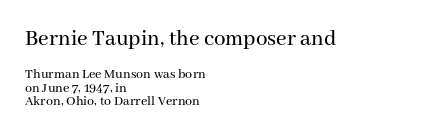
Between these two stacked blocks, the higher one wins on size. You can tell it's not italic because the verticals are truly vertical. Each word holds together tightly as a unit, with standard inter-letter gaps. Type without underlining. The rendering anchors every line to the left-hand side. Successive baselines arrive quickly, one right under another.
